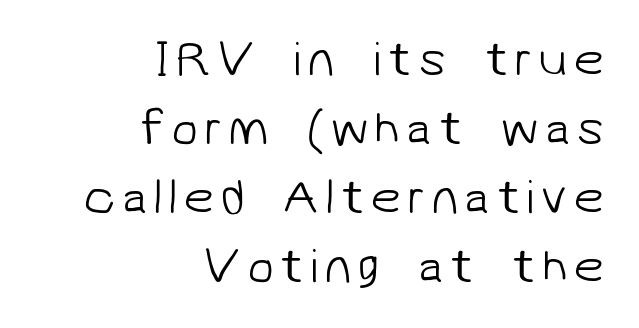
You could not count columns in this text — the font is proportionally spaced. No letter is thick-stroked: the sample isn't bold. Vertical spacing — default. Descender tails drop into unmarked territory. Alignment: flush right.
